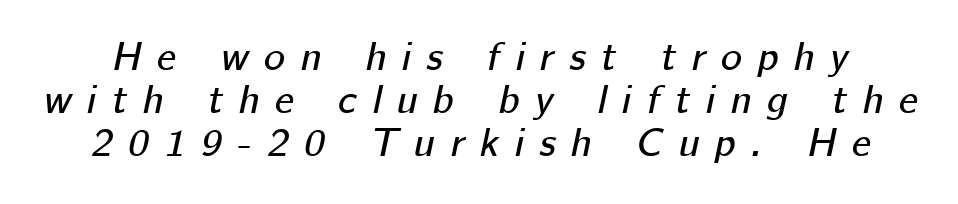
This sample has the flowing, uneven cadence of proportional lettering. Substantial extra tracking has been applied to these lines. Underlining? Definitely not there. In terms of leading, this rendering errs on the cramped side.
